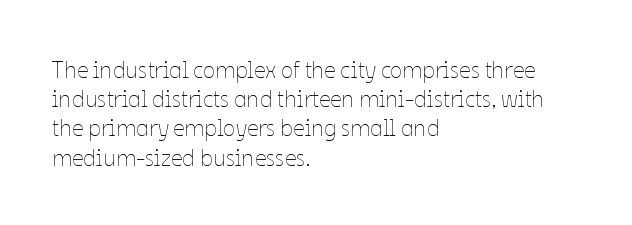
Nothing unusual about the tracking: characters are spaced as the font intends. Caption: multi-line text, flush left, ragged right. How would I describe the line gaps? Plain and ordinary. Unbolded letterforms with no extra heft.
